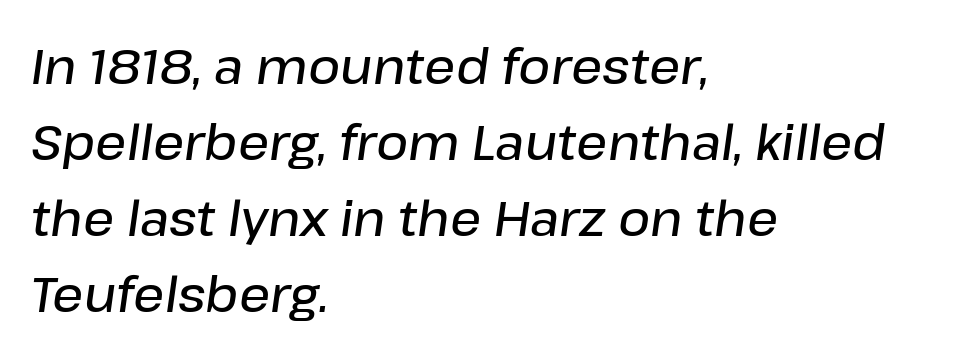
{"italic": "yes", "lean": "right", "slant_degrees": 8, "bold": "semi", "weight": "semibold", "width": "normal", "stroke_contrast": "low", "x_height": "medium", "monospaced": "no", "underline": "no", "align": "left", "line_spacing": "normal", "line_spacing_ratio": 1.55, "letter_spacing": "normal", "letter_spacing_em": 0.0, "glyph_px": 49}
